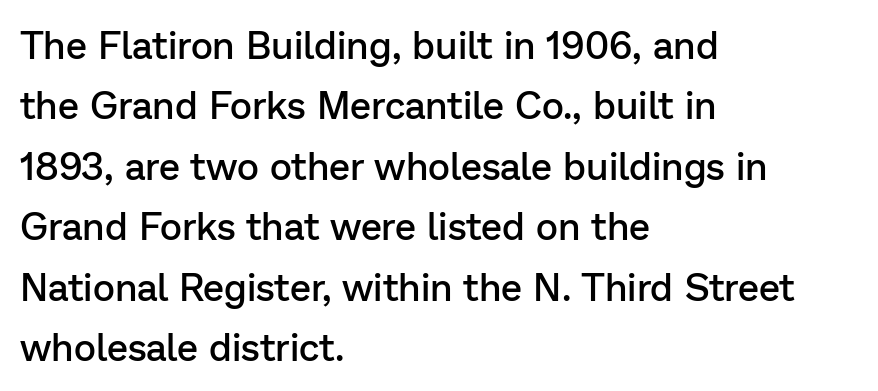
{"serif": "no", "italic": "no", "bold": "semi", "weight": "semibold", "width": "normal", "stroke_contrast": "low", "x_height": "medium", "monospaced": "no", "underline": "no", "align": "left", "line_spacing": "normal", "line_spacing_ratio": 1.59, "letter_spacing": "normal", "letter_spacing_em": 0.0, "glyph_px": 38}
